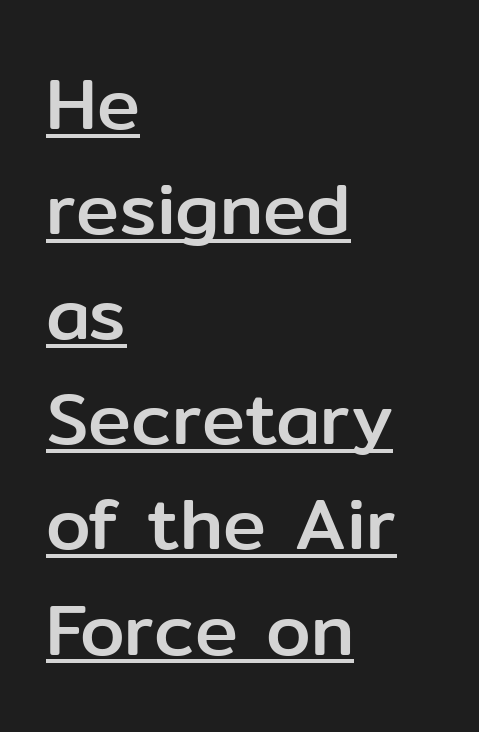
Q: Is the text italic (slanted)? A: No, it is upright.
Q: Is the typeface a serif or a sans-serif typeface? A: Sans-serif.
Q: Is the text underlined? A: Yes.
Q: How is the paragraph aligned? A: Left-aligned.
Q: Is the spacing between letters normal or unusually wide? A: Normal.
Q: Is the spacing between lines tight, normal or loose? A: Normal.
Q: Width (condensed, normal, or wide)? A: Normal.
Q: Stroke contrast? A: Low.
Q: x-height? A: Medium.
Q: Monospaced? A: No.
